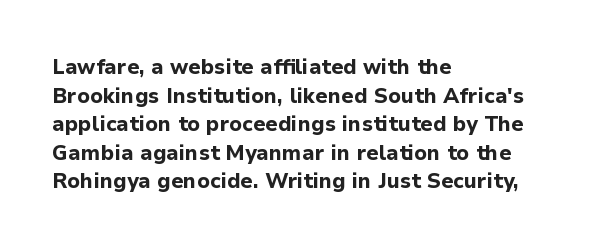
Q: Is the text bold? A: Yes.
Q: Is the text italic (slanted)? A: No, it is upright.
Q: Is the text underlined? A: No.
Q: How is the paragraph aligned? A: Left-aligned.
Q: Is the spacing between letters normal or unusually wide? A: Normal.
Q: Is the spacing between lines tight, normal or loose? A: Normal.
